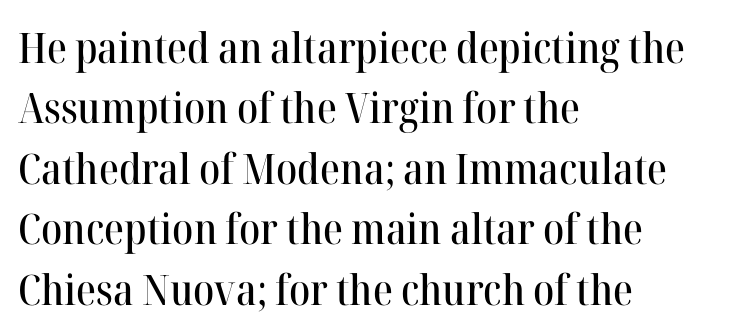
{"serif": "yes", "italic": "no", "width": "normal", "stroke_contrast": "high", "x_height": "medium", "monospaced": "no", "underline": "no", "align": "left", "line_spacing": "normal", "line_spacing_ratio": 1.44, "letter_spacing": "normal", "letter_spacing_em": 0.0, "glyph_px": 42}
